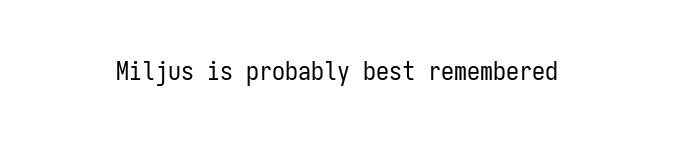
The image shows 26 px text type, upright; set normal letter spacing, not underlined.
